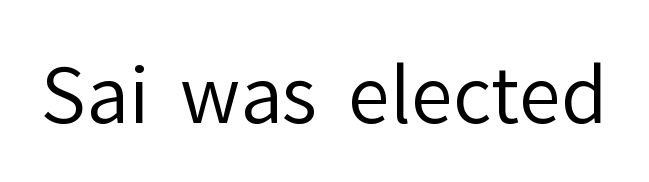
{"serif": "no", "italic": "no", "bold": "no", "weight": "regular", "width": "normal", "stroke_contrast": "low", "x_height": "medium", "monospaced": "no", "underline": "no", "letter_spacing": "normal", "letter_spacing_em": 0.0, "glyph_px": 76}
